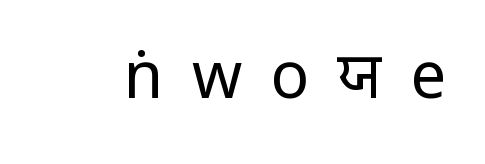
The image shows 64 px light sans-serif type, upright; set unusually wide letter spacing (+0.44 em), not underlined; low stroke contrast and a large x-height.
